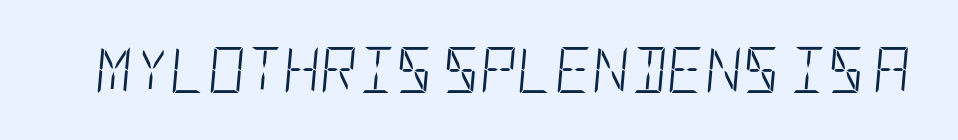
{"italic": "yes", "lean": "right", "slant_degrees": 5, "bold": "no", "weight": "light", "width": "condensed", "stroke_contrast": "low", "x_height": "large", "underline": "no", "letter_spacing": "normal", "letter_spacing_em": 0.0, "glyph_px": 46}
